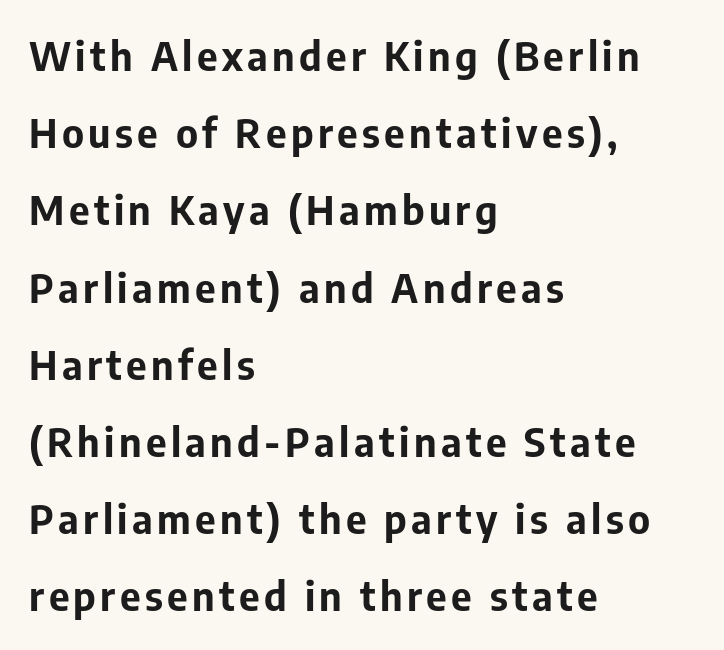
Q: Is the text bold? A: Yes.
Q: Is the text italic (slanted)? A: No, it is upright.
Q: Is the typeface a serif or a sans-serif typeface? A: Sans-serif.
Q: Is the text underlined? A: No.
Q: How is the paragraph aligned? A: Left-aligned.
Q: Is the spacing between lines tight, normal or loose? A: Loose.
Q: Width (condensed, normal, or wide)? A: Normal.
Q: Stroke contrast? A: Low.
Q: x-height? A: Medium.
Q: Monospaced? A: No.
